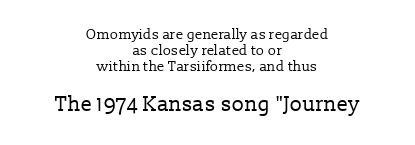
{"italic": "no", "bold": "no", "underline": "no", "align": "center", "line_spacing": "tight", "line_spacing_ratio": 1.15, "letter_spacing": "normal", "letter_spacing_em": 0.0, "larger_block": "second", "size_ratio": 1.5, "glyph_px": 21}
